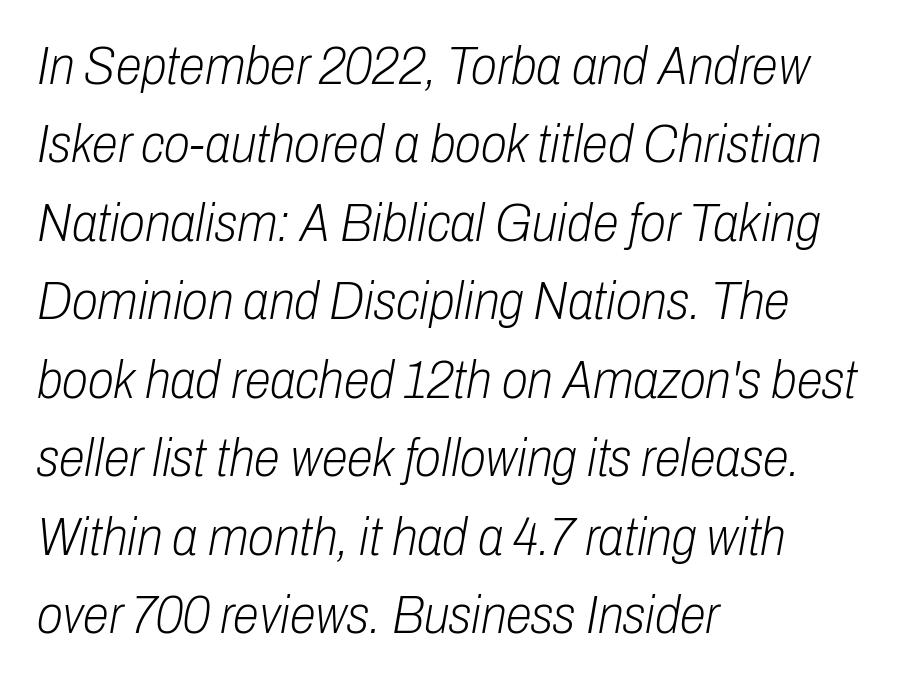
Q: Is the text bold? A: No.
Q: Is the text italic (slanted)? A: Yes, it leans right by about 10 degrees.
Q: Is the text underlined? A: No.
Q: How is the paragraph aligned? A: Left-aligned.
Q: Is the spacing between letters normal or unusually wide? A: Normal.
Q: Is the spacing between lines tight, normal or loose? A: Normal.
Q: Width (condensed, normal, or wide)? A: Condensed.
Q: Stroke contrast? A: Low.
Q: x-height? A: Medium.
Q: Monospaced? A: No.
